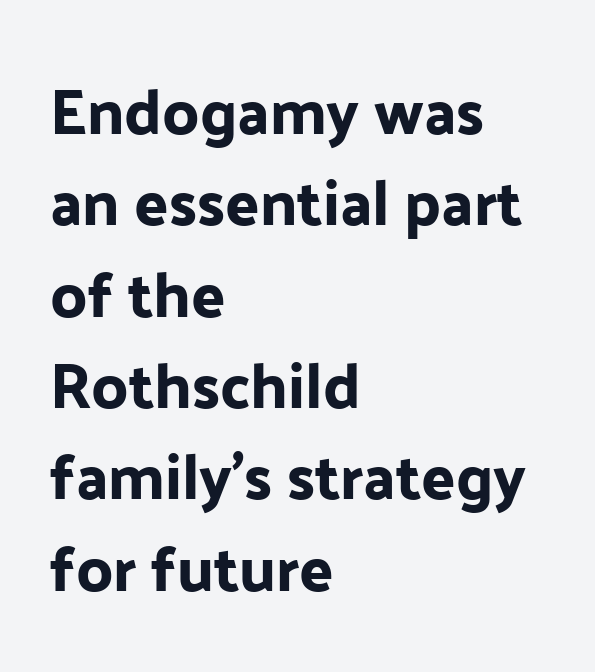
Q: Is the text italic (slanted)? A: No, it is upright.
Q: Is the typeface a serif or a sans-serif typeface? A: Sans-serif.
Q: Is the text underlined? A: No.
Q: How is the paragraph aligned? A: Left-aligned.
Q: Is the spacing between letters normal or unusually wide? A: Normal.
Q: Is the spacing between lines tight, normal or loose? A: Normal.
Q: Width (condensed, normal, or wide)? A: Normal.
Q: Stroke contrast? A: Low.
Q: x-height? A: Medium.
Q: Monospaced? A: No.
